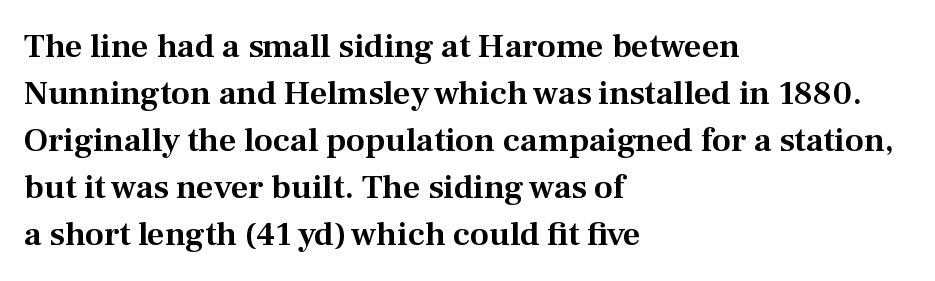
Q: Is the text italic (slanted)? A: No, it is upright.
Q: Is the typeface a serif or a sans-serif typeface? A: Serif.
Q: Is the text underlined? A: No.
Q: How is the paragraph aligned? A: Left-aligned.
Q: Is the spacing between letters normal or unusually wide? A: Normal.
Q: Is the spacing between lines tight, normal or loose? A: Normal.
Q: Width (condensed, normal, or wide)? A: Normal.
Q: Stroke contrast? A: Medium.
Q: x-height? A: Medium.
Q: Monospaced? A: No.
